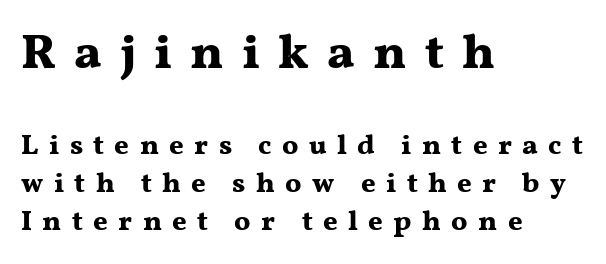
{"serif": "yes", "italic": "no", "bold": "yes", "weight": "bold", "width": "wide", "stroke_contrast": "medium", "x_height": "medium", "monospaced": "no", "underline": "no", "align": "left", "line_spacing": "normal", "line_spacing_ratio": 1.36, "letter_spacing": "wide", "letter_spacing_em": 0.37, "larger_block": "first", "size_ratio": 1.75, "glyph_px": 49}
